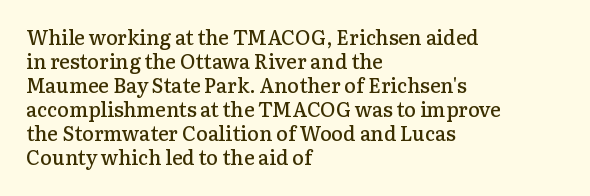
The image shows 20 px text type, upright; set left-aligned, line spacing 1.2x, normal letter spacing, not underlined.
